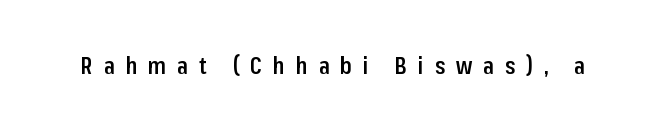
Q: Is the text bold? A: Semi-bold.
Q: Is the text italic (slanted)? A: No, it is upright.
Q: Is the text underlined? A: No.
Q: Is the spacing between letters normal or unusually wide? A: Unusually wide.
